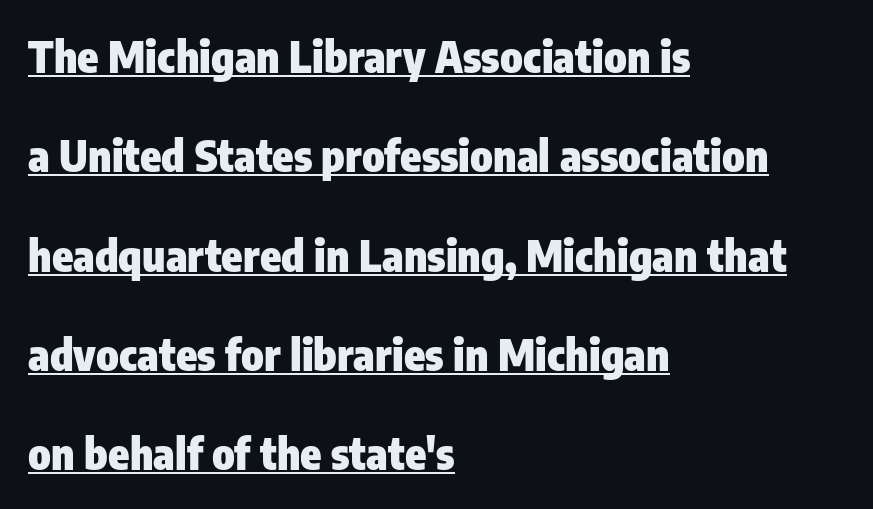
Regarding serifs, this sample does without them. There is no visible air inserted between adjacent glyphs. I'd describe the lettering as bold — thick and assertive. These lines were composed using upright roman letters. The paragraph has a hard left edge and a soft right edge.
